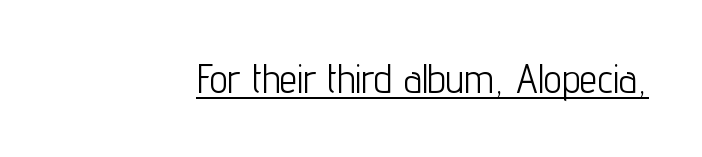
{"serif": "no", "italic": "no", "bold": "no", "weight": "light", "width": "condensed", "stroke_contrast": "low", "x_height": "medium", "monospaced": "no", "underline": "yes", "letter_spacing": "normal", "letter_spacing_em": 0.0, "glyph_px": 40}
